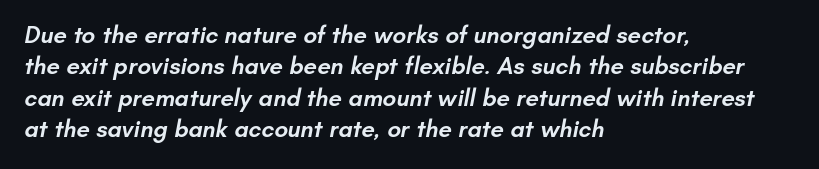
What's the leading like? Ordinary, nothing unusual. Notice the strokes are somewhat thickened but not fully heavy: this is a semibold. Letter spacing: default. The area under the type is left untouched. The rag falls on the right side of this text block.
